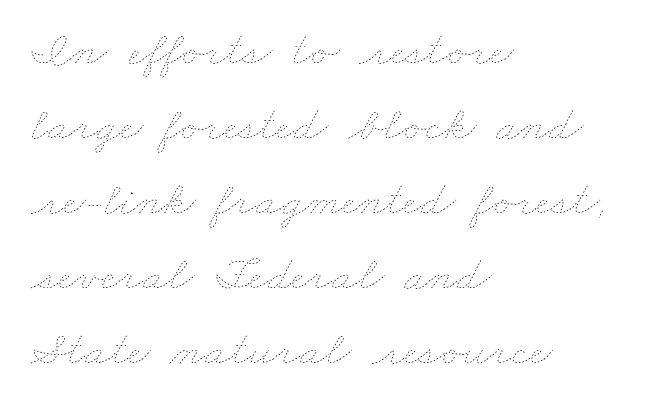
The image shows 49 px thin, wide type; set left-aligned, normal line spacing (1.53x), normal letter spacing, not underlined; low stroke contrast and a small x-height.
